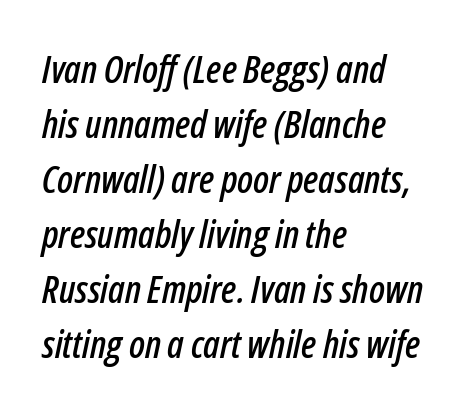
The rendering uses natural spacing where letterforms have individual widths. Any mark beneath the type? The region is blank. Style check: oblique. Left-aligned paragraph, ragged on the right. Default kerning and tracking; the words read as compact shapes.
